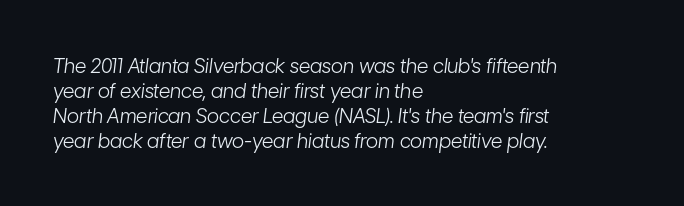
{"italic": "yes", "lean": "right", "slant_degrees": 7, "bold": "no", "underline": "no", "align": "left", "line_spacing": "normal", "line_spacing_ratio": 1.25, "letter_spacing": "normal", "letter_spacing_em": 0.0, "glyph_px": 20}
